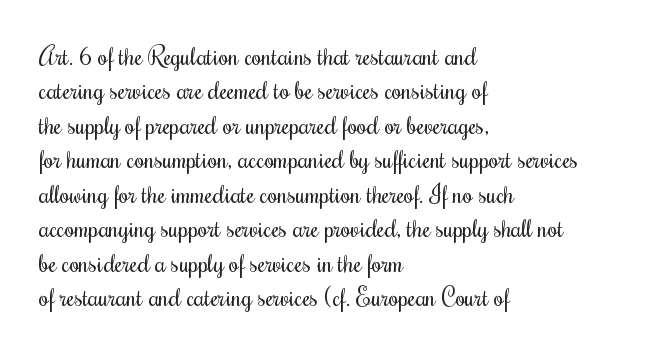
The image shows 25 px text type; set left-aligned, normal line spacing (1.38x), normal letter spacing, not underlined.
